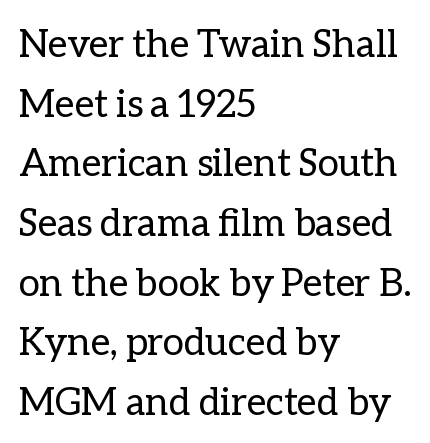
The image shows 38 px regular-weight type, upright; set left-aligned, normal line spacing (1.57x), normal letter spacing, not underlined; low stroke contrast and a medium x-height.
